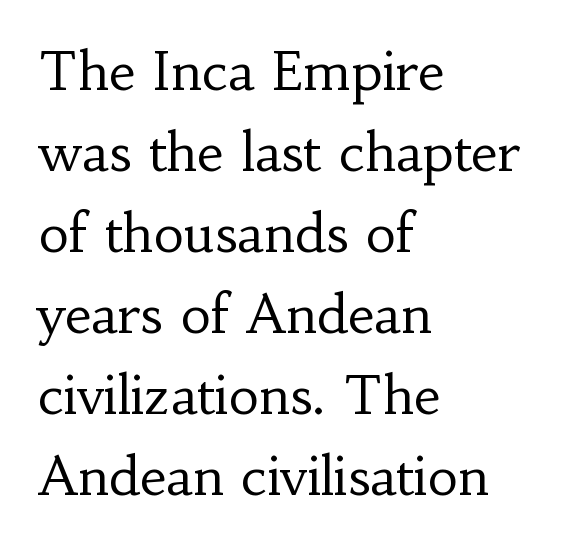
{"serif": "yes", "italic": "no", "bold": "no", "weight": "regular", "width": "normal", "stroke_contrast": "low", "x_height": "small", "monospaced": "no", "underline": "no", "align": "left", "line_spacing": "normal", "line_spacing_ratio": 1.53, "letter_spacing": "normal", "letter_spacing_em": 0.0, "glyph_px": 53}
